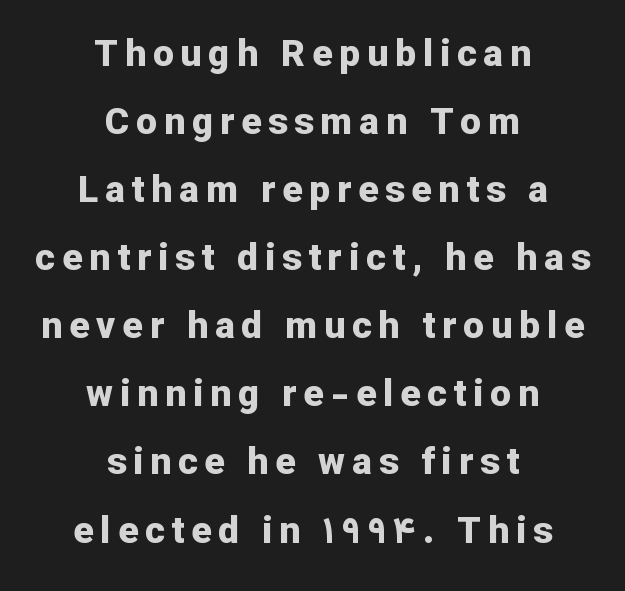
The image shows 37 px bold sans-serif type, upright; set centered, line spacing 1.84x, not underlined; low stroke contrast and a medium x-height.
